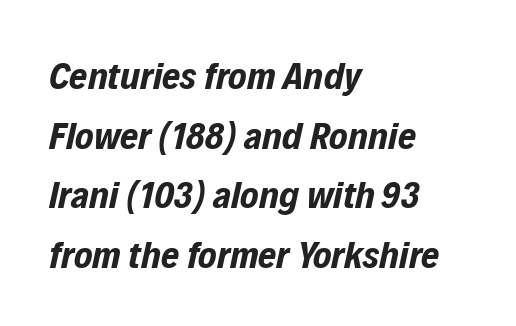
{"italic": "yes", "lean": "right", "slant_degrees": 12, "bold": "yes", "weight": "bold", "width": "condensed", "stroke_contrast": "low", "x_height": "medium", "monospaced": "no", "underline": "no", "align": "left", "line_spacing": "normal", "line_spacing_ratio": 1.53, "letter_spacing": "normal", "letter_spacing_em": 0.0, "glyph_px": 39}
